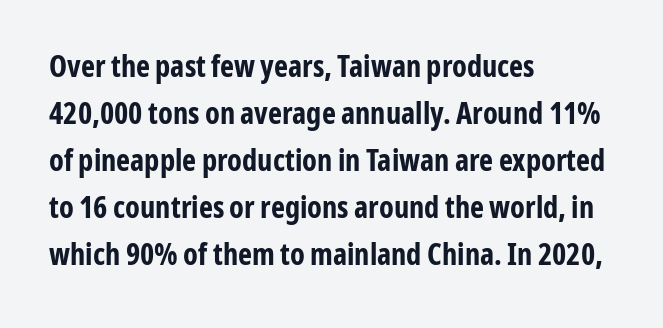
The image shows 30 px bold, condensed sans-serif type, upright; set left-aligned, normal line spacing (1.57x), normal letter spacing, not underlined; low stroke contrast and a medium x-height.
